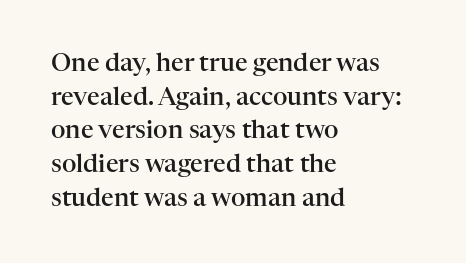
Q: Is the text bold? A: Semi-bold.
Q: Is the text italic (slanted)? A: No, it is upright.
Q: Is the text underlined? A: No.
Q: How is the paragraph aligned? A: Left-aligned.
Q: Is the spacing between letters normal or unusually wide? A: Normal.
Q: Is the spacing between lines tight, normal or loose? A: Normal.
